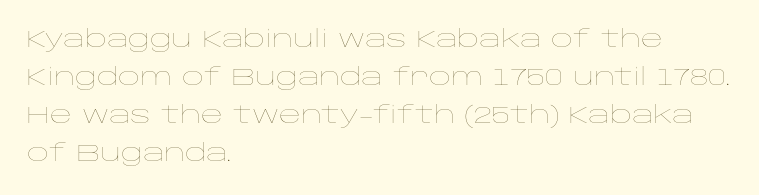
The image shows 24 px text type, upright; set left-aligned, normal line spacing (1.59x), normal letter spacing, not underlined.
